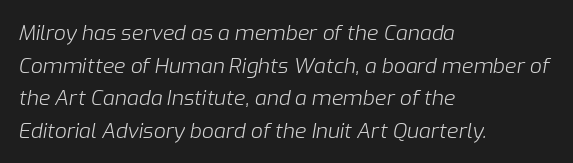
A student would call this left alignment; a typographer would say flush left, rag right. No extra tracking has been applied to these lines. Weight: regular or lighter. Letters rest on an invisible, unmarked baseline.
